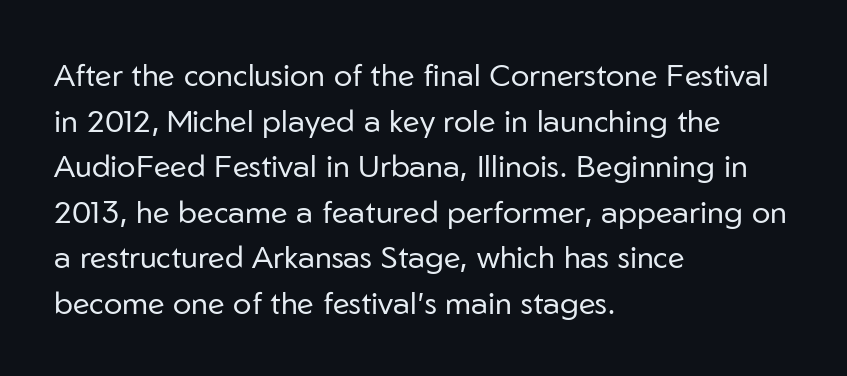
The image shows 31 px regular-weight sans-serif type, upright; set left-aligned, normal line spacing (1.47x), normal letter spacing, not underlined; low stroke contrast and a medium x-height.
